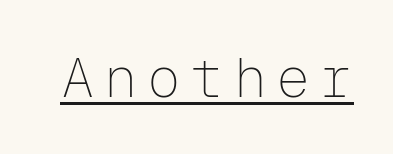
Q: Is the text bold? A: No.
Q: Is the text italic (slanted)? A: No, it is upright.
Q: Is the typeface a serif or a sans-serif typeface? A: Sans-serif.
Q: Is the text underlined? A: Yes.
Q: Width (condensed, normal, or wide)? A: Normal.
Q: Stroke contrast? A: Low.
Q: x-height? A: Medium.
Q: Monospaced? A: Yes.
